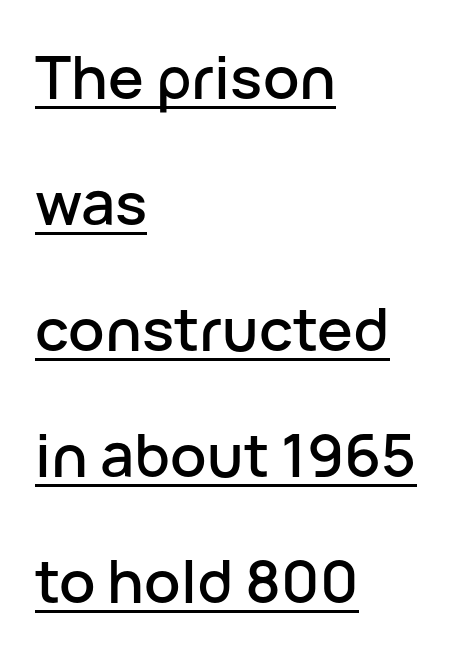
The image shows 60 px sans-serif type, upright; set left-aligned, loose line spacing (2.1x), normal letter spacing, underlined; low stroke contrast and a medium x-height.
